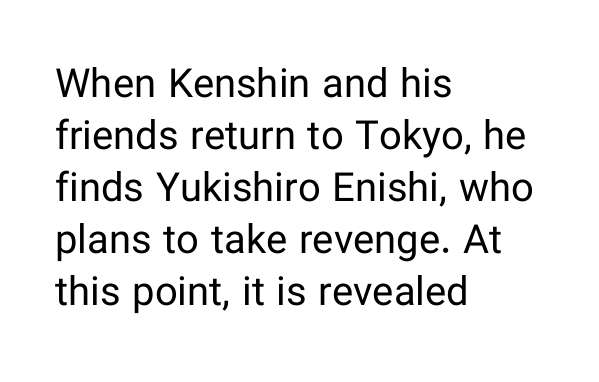
Q: Is the text bold? A: No.
Q: Is the text italic (slanted)? A: No, it is upright.
Q: Is the typeface a serif or a sans-serif typeface? A: Sans-serif.
Q: Is the text underlined? A: No.
Q: How is the paragraph aligned? A: Left-aligned.
Q: Is the spacing between letters normal or unusually wide? A: Normal.
Q: Is the spacing between lines tight, normal or loose? A: Normal.
Q: Width (condensed, normal, or wide)? A: Normal.
Q: Stroke contrast? A: Low.
Q: x-height? A: Medium.
Q: Monospaced? A: No.
